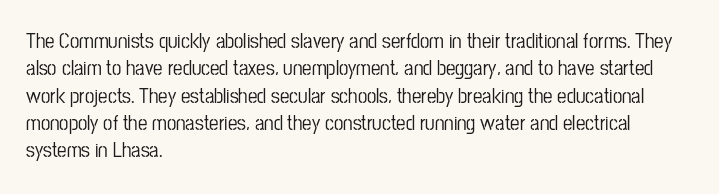
The image shows 21 px text type, upright; set left-aligned, normal line spacing (1.3x), normal letter spacing, not underlined.
